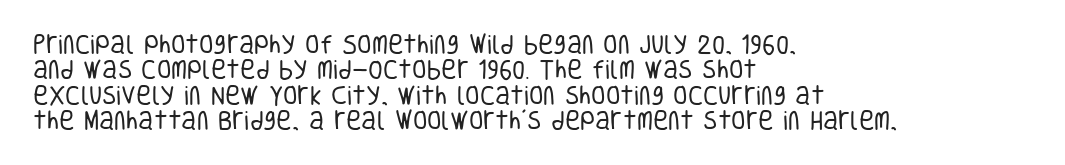
Q: Is the text bold? A: No.
Q: Is the text italic (slanted)? A: No, it is upright.
Q: Is the text underlined? A: No.
Q: How is the paragraph aligned? A: Left-aligned.
Q: Is the spacing between letters normal or unusually wide? A: Normal.
